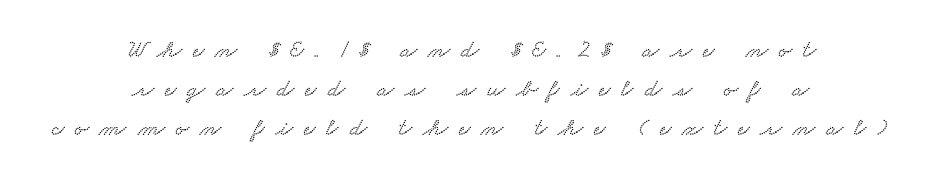
Q: Is the text underlined? A: No.
Q: How is the paragraph aligned? A: Centered.
Q: Is the spacing between letters normal or unusually wide? A: Unusually wide.
Q: Is the spacing between lines tight, normal or loose? A: Normal.
